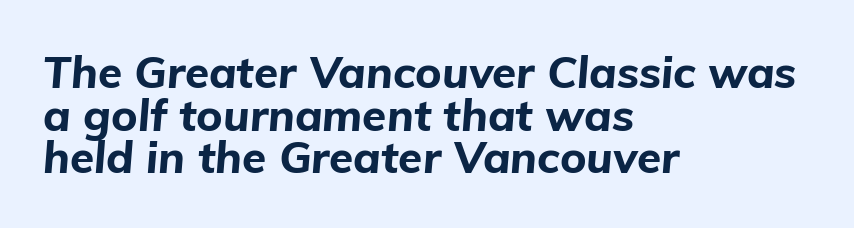
Q: Is the text bold? A: Yes.
Q: Is the text italic (slanted)? A: Yes, it leans right by about 5 degrees.
Q: Is the text underlined? A: No.
Q: How is the paragraph aligned? A: Left-aligned.
Q: Is the spacing between letters normal or unusually wide? A: Normal.
Q: Is the spacing between lines tight, normal or loose? A: Tight.
Q: Width (condensed, normal, or wide)? A: Normal.
Q: Stroke contrast? A: Low.
Q: x-height? A: Medium.
Q: Monospaced? A: No.
